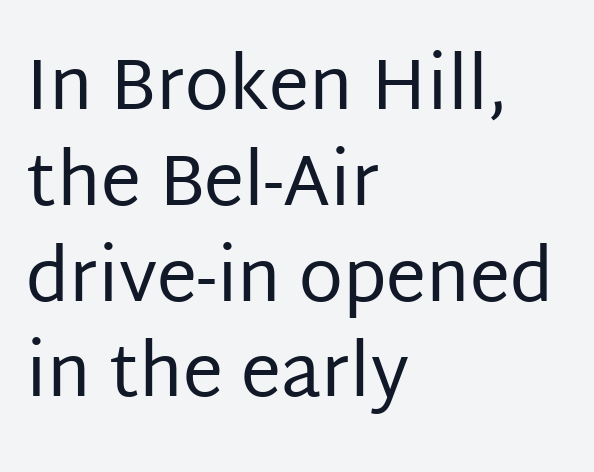
{"serif": "no", "italic": "no", "bold": "no", "weight": "regular", "width": "normal", "stroke_contrast": "low", "x_height": "large", "monospaced": "no", "underline": "no", "align": "left", "line_spacing": "normal", "line_spacing_ratio": 1.33, "letter_spacing": "normal", "letter_spacing_em": 0.0, "glyph_px": 72}
